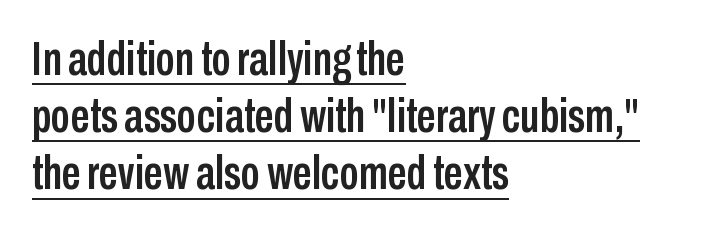
No extra tracking has been applied to these lines. This sample uses an upright cut, with every glyph sitting square on the baseline. Grotesque or geometric, the face here clearly has no serifs. Notice how a bar underscores the lettering throughout.
